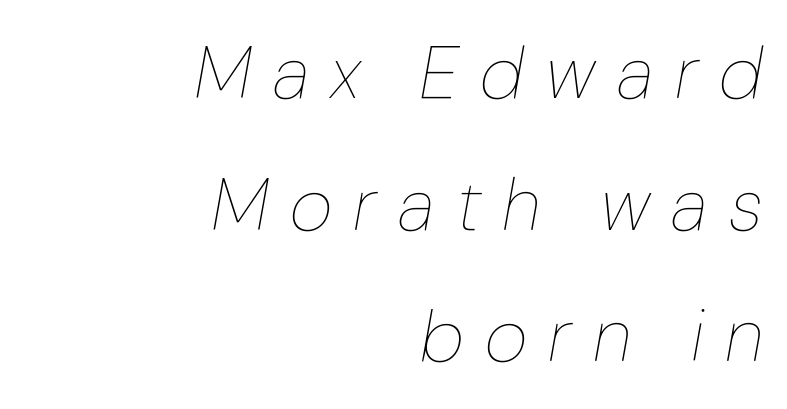
{"italic": "yes", "lean": "right", "slant_degrees": 10, "bold": "no", "weight": "thin", "width": "normal", "stroke_contrast": "low", "x_height": "medium", "monospaced": "no", "underline": "no", "align": "right", "line_spacing_ratio": 1.78, "letter_spacing": "wide", "letter_spacing_em": 0.29, "glyph_px": 74}
